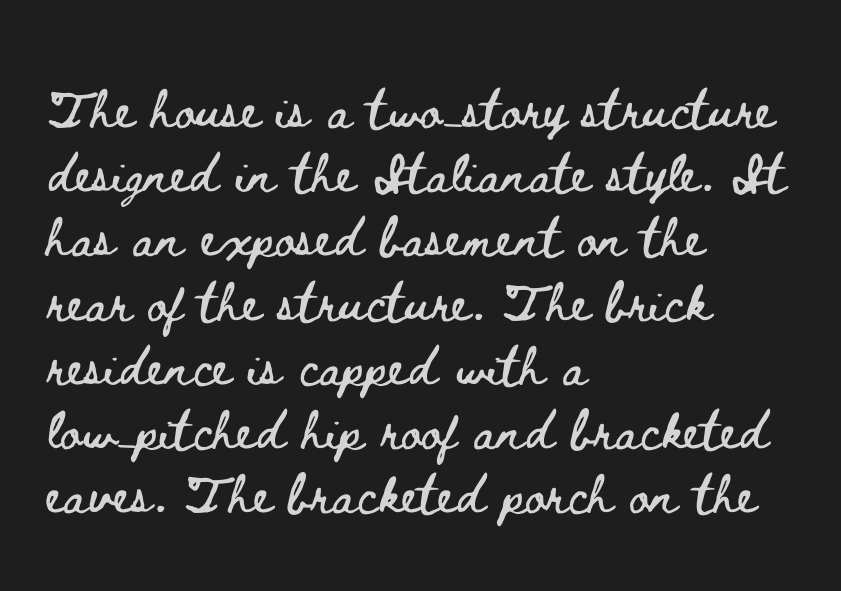
{"width": "wide", "stroke_contrast": "low", "x_height": "small", "monospaced": "no", "underline": "no", "align": "left", "line_spacing": "normal", "line_spacing_ratio": 1.31, "letter_spacing": "normal", "letter_spacing_em": 0.0, "glyph_px": 49}
